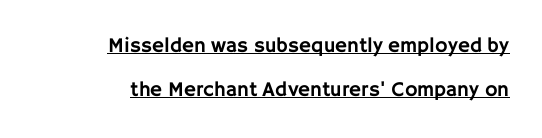
{"italic": "no", "underline": "yes", "align": "right", "line_spacing": "loose", "line_spacing_ratio": 2.1, "letter_spacing": "normal", "letter_spacing_em": 0.0, "glyph_px": 21}
